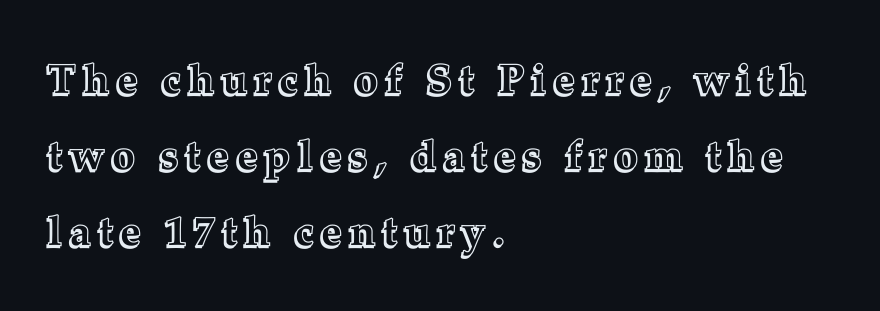
{"italic": "no", "width": "normal", "x_height": "medium", "monospaced": "no", "underline": "no", "align": "left", "line_spacing_ratio": 1.85, "letter_spacing": "wide", "letter_spacing_em": 0.2, "glyph_px": 41}
